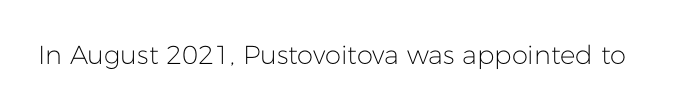
A roman cut, with each character standing at attention. Decoration check: the copy has no underline. The gaps between neighbouring characters are ordinary and unremarkable. Bold? No — there's no thickening of the strokes.
